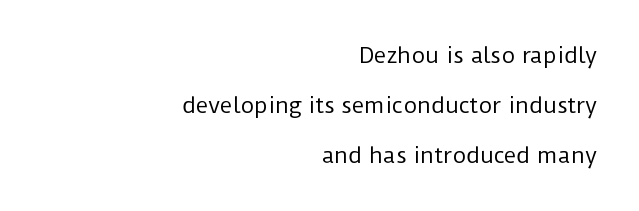
The image shows 21 px text type, upright; set right-aligned, loose line spacing (2.38x), normal letter spacing, not underlined.
